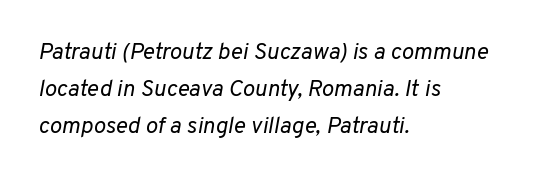
Q: Is the text bold? A: No.
Q: Is the text italic (slanted)? A: Yes, it leans right by about 10 degrees.
Q: Is the text underlined? A: No.
Q: How is the paragraph aligned? A: Left-aligned.
Q: Is the spacing between letters normal or unusually wide? A: Normal.
Q: Is the spacing between lines tight, normal or loose? A: Normal.
